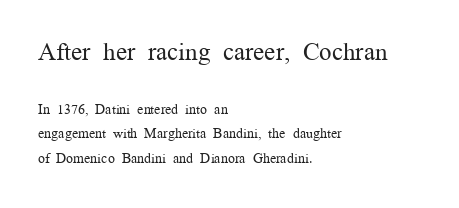
Q: Is the text bold? A: No.
Q: Is the text italic (slanted)? A: No, it is upright.
Q: Is the text underlined? A: No.
Q: How is the paragraph aligned? A: Left-aligned.
Q: Is the spacing between letters normal or unusually wide? A: Normal.
Q: Which block of text is set in a larger size, the first (top) or the second (bottom)? A: The first (top) one.
